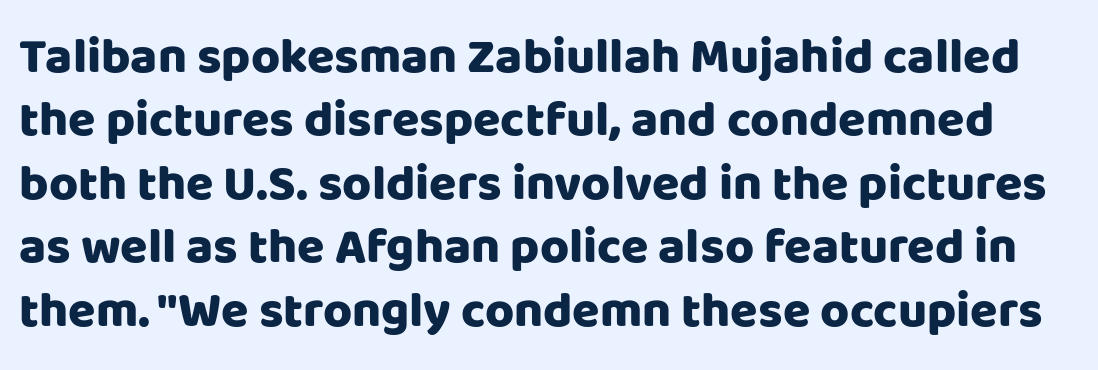
{"serif": "no", "italic": "no", "bold": "yes", "weight": "heavy", "width": "normal", "stroke_contrast": "low", "x_height": "large", "monospaced": "no", "underline": "no", "line_spacing": "normal", "line_spacing_ratio": 1.27, "letter_spacing": "normal", "letter_spacing_em": 0.0, "glyph_px": 50}
